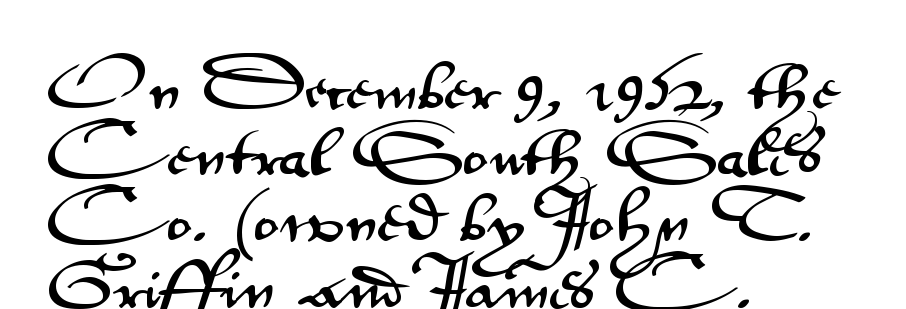
Q: Is the text italic (slanted)? A: Yes.
Q: Is the typeface a serif or a sans-serif typeface? A: Sans-serif.
Q: Is the text underlined? A: No.
Q: How is the paragraph aligned? A: Left-aligned.
Q: Is the spacing between letters normal or unusually wide? A: Normal.
Q: Is the spacing between lines tight, normal or loose? A: Normal.
Q: Width (condensed, normal, or wide)? A: Wide.
Q: Stroke contrast? A: Medium.
Q: x-height? A: Small.
Q: Monospaced? A: No.
